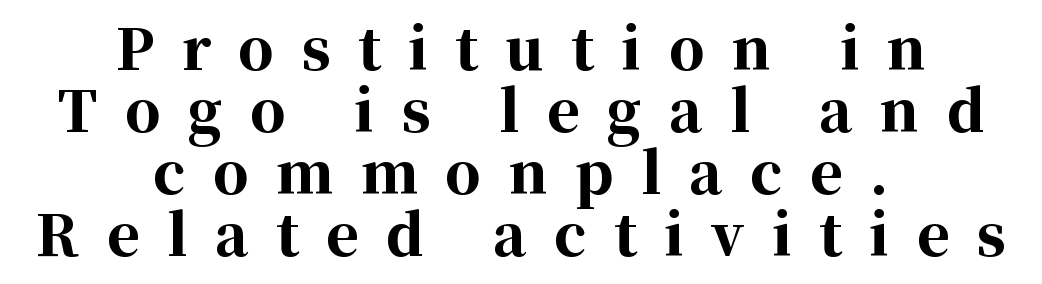
The image shows 56 px bold serif type, upright; set centered, tight line spacing (1.11x), unusually wide letter spacing (+0.49 em), not underlined; high stroke contrast and a medium x-height.
